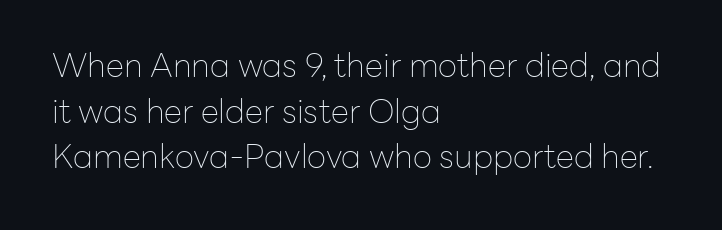
{"serif": "no", "italic": "no", "bold": "no", "weight": "thin", "width": "normal", "stroke_contrast": "low", "x_height": "medium", "monospaced": "no", "underline": "no", "align": "left", "line_spacing": "normal", "line_spacing_ratio": 1.38, "letter_spacing": "normal", "letter_spacing_em": 0.0, "glyph_px": 33}
